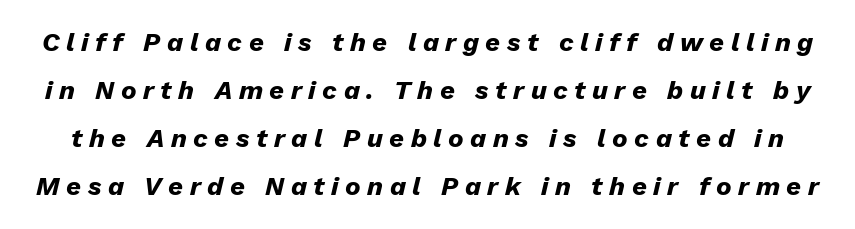
The strip under each line holds only bare page. This sample uses an oblique cut, with every glyph tilted off the vertical. Students, this is bold: see how much ink each stroke carries. Loose tracking; the words dissolve into strings of separated letters.
